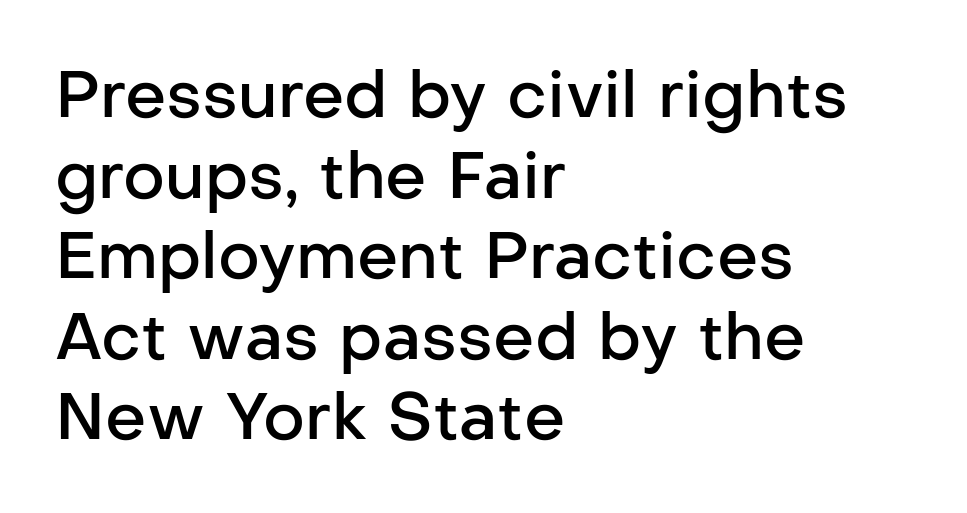
{"serif": "no", "italic": "no", "bold": "semi", "weight": "semibold", "width": "normal", "stroke_contrast": "low", "x_height": "medium", "monospaced": "no", "underline": "no", "align": "left", "line_spacing_ratio": 1.24, "letter_spacing": "normal", "letter_spacing_em": 0.0, "glyph_px": 65}
